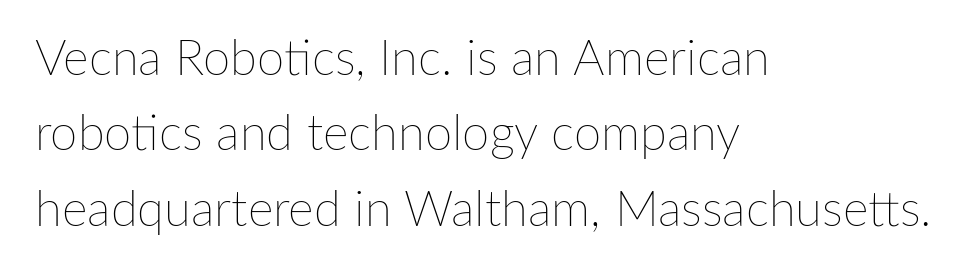
{"italic": "no", "bold": "no", "weight": "thin", "width": "normal", "stroke_contrast": "low", "x_height": "medium", "monospaced": "no", "underline": "no", "align": "left", "line_spacing": "normal", "line_spacing_ratio": 1.54, "letter_spacing": "normal", "letter_spacing_em": 0.0, "glyph_px": 49}
